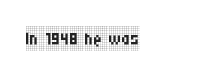
{"italic": "no", "bold": "no", "underline": "no", "letter_spacing": "normal", "letter_spacing_em": 0.0, "glyph_px": 24}
